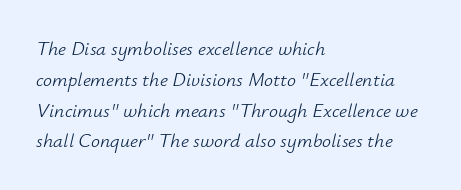
{"italic": "yes", "lean": "right", "slant_degrees": 12, "bold": "no", "underline": "no", "align": "left", "line_spacing": "normal", "line_spacing_ratio": 1.54, "letter_spacing": "normal", "letter_spacing_em": 0.0, "glyph_px": 20}
